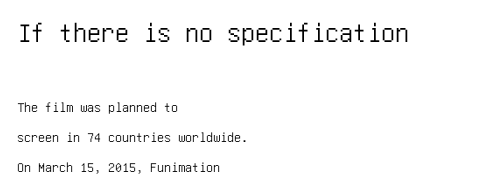
In terms of letterform style, serifs are entirely absent. Has an underline been added? It has not. Upright lettering throughout. Which of the two is more prominent by size? The first, at the top. Inter-character spacing is left at the font's built-in metrics.
